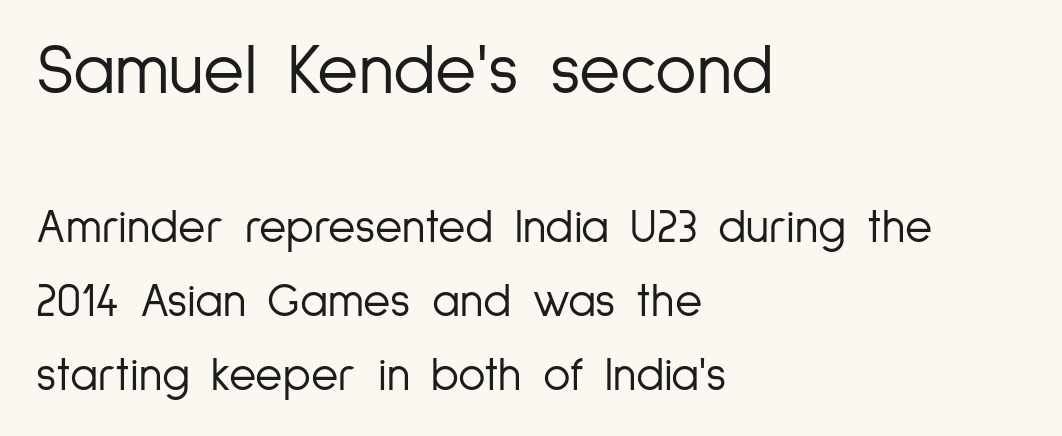
A roman cut, with each character standing at attention. Caption: multi-line text, flush left, ragged right. The line texture is even and compact thanks to regular tracking. You get the large type first, then a drop to smaller type. Successive baselines arrive at the customary interval. Stroke terminals: plain, sans-serif.
